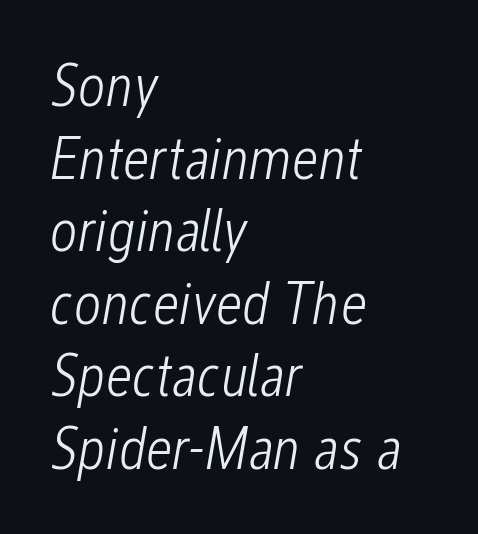
What stands out about the letter spacing? Nothing — it is the standard amount. Looks like regular typesetting: each glyph gets only the width it needs. Looking at the ascenders, they clearly lean. Alignment: flush left.
